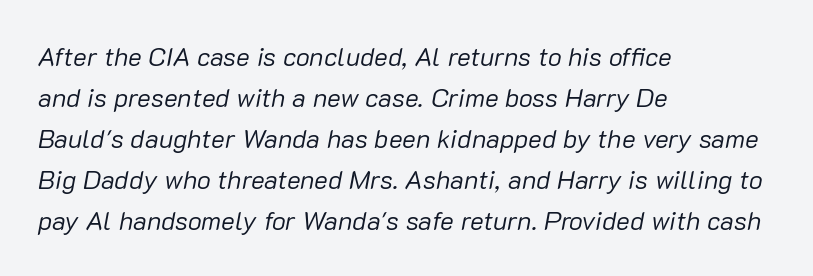
The glyphs are unaccompanied by any horizontal stroke below them. This is oblique type, the kind used for emphasis or titles. Here the glyphs are tracked normally, forming tight word shapes. Horizontal alignment here is leftward, the default for most running prose.
